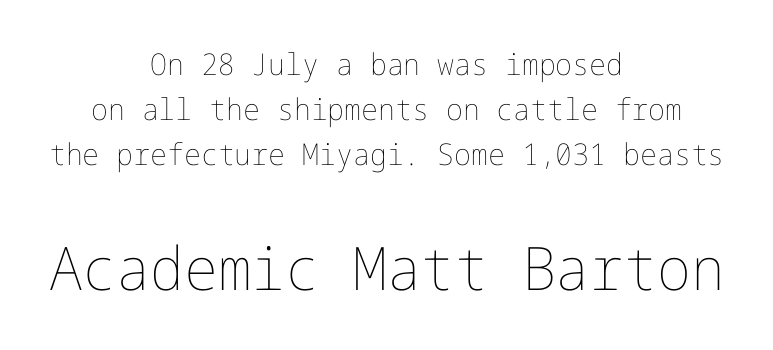
Q: Is the text bold? A: No.
Q: Is the text italic (slanted)? A: No, it is upright.
Q: Is the text underlined? A: No.
Q: How is the paragraph aligned? A: Centered.
Q: Is the spacing between letters normal or unusually wide? A: Normal.
Q: Is the spacing between lines tight, normal or loose? A: Normal.
Q: Which block of text is set in a larger size, the first (top) or the second (bottom)? A: The second (bottom) one.
Q: Width (condensed, normal, or wide)? A: Normal.
Q: Stroke contrast? A: Low.
Q: x-height? A: Medium.
